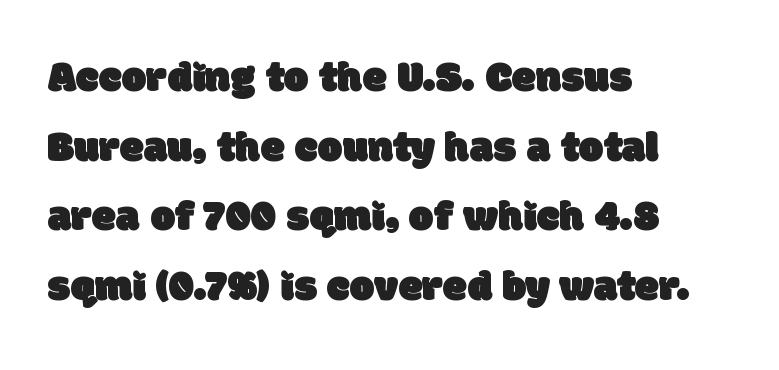
Character widths vary here, with narrow letters taking less room than wide ones. Letterform terminals end flat and unadorned throughout the passage. Tracking value appears to be zero — textbook default spacing. All the whitespace from short lines collects on the right. No word sits above an underline.
